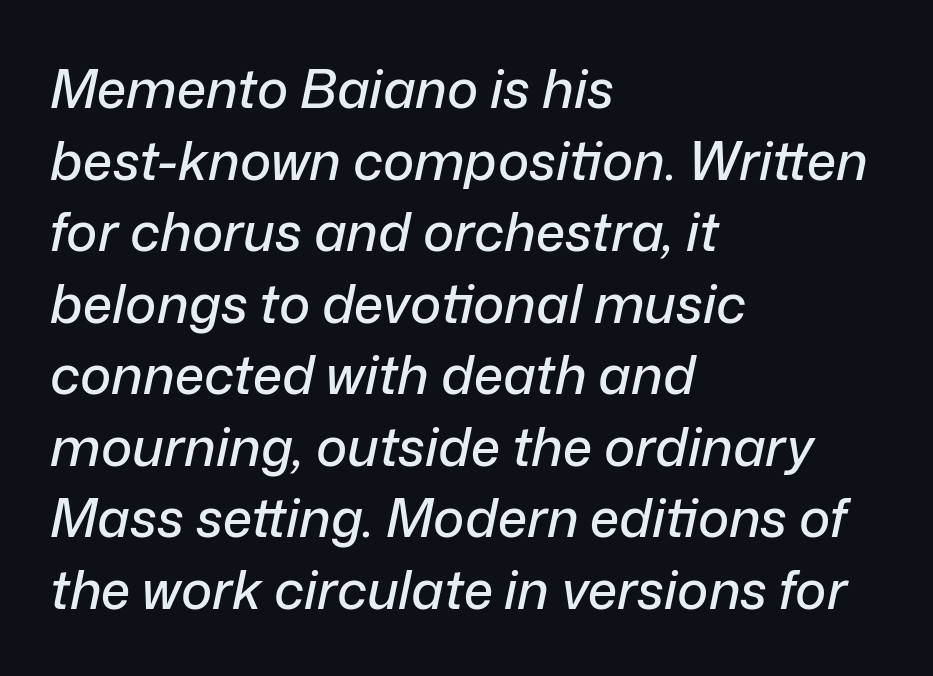
Just letters on the line, the space beneath them empty. The rag falls on the right side of this text block. Rendered with sloped, italic letterforms. A typesetter would call this leading conventional body-copy spacing. Here the glyphs are tracked normally, forming tight word shapes. This sample has the flowing, uneven cadence of proportional lettering.
